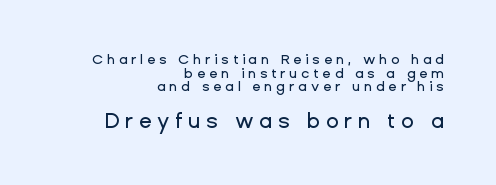
Q: Is the text italic (slanted)? A: No, it is upright.
Q: Is the text underlined? A: No.
Q: How is the paragraph aligned? A: Right-aligned.
Q: Is the spacing between letters normal or unusually wide? A: Unusually wide.
Q: Is the spacing between lines tight, normal or loose? A: Tight.
Q: Which block of text is set in a larger size, the first (top) or the second (bottom)? A: The second (bottom) one.
